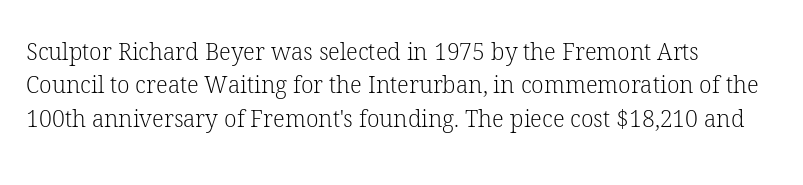
{"italic": "no", "bold": "no", "underline": "no", "align": "left", "line_spacing": "normal", "line_spacing_ratio": 1.45, "letter_spacing": "normal", "letter_spacing_em": 0.0, "glyph_px": 23}
